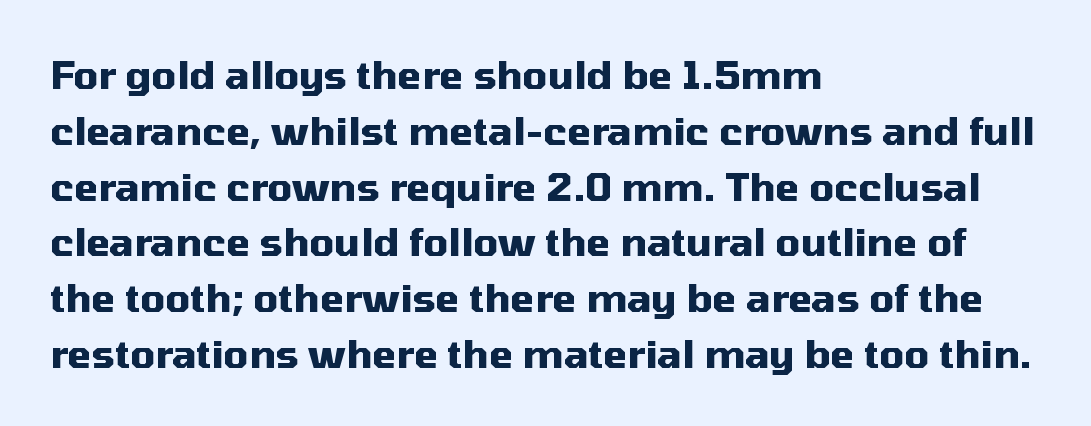
{"serif": "no", "italic": "no", "bold": "yes", "weight": "heavy", "width": "normal", "stroke_contrast": "medium", "x_height": "medium", "monospaced": "no", "underline": "no", "align": "left", "line_spacing": "normal", "line_spacing_ratio": 1.43, "letter_spacing": "normal", "letter_spacing_em": 0.0, "glyph_px": 39}
